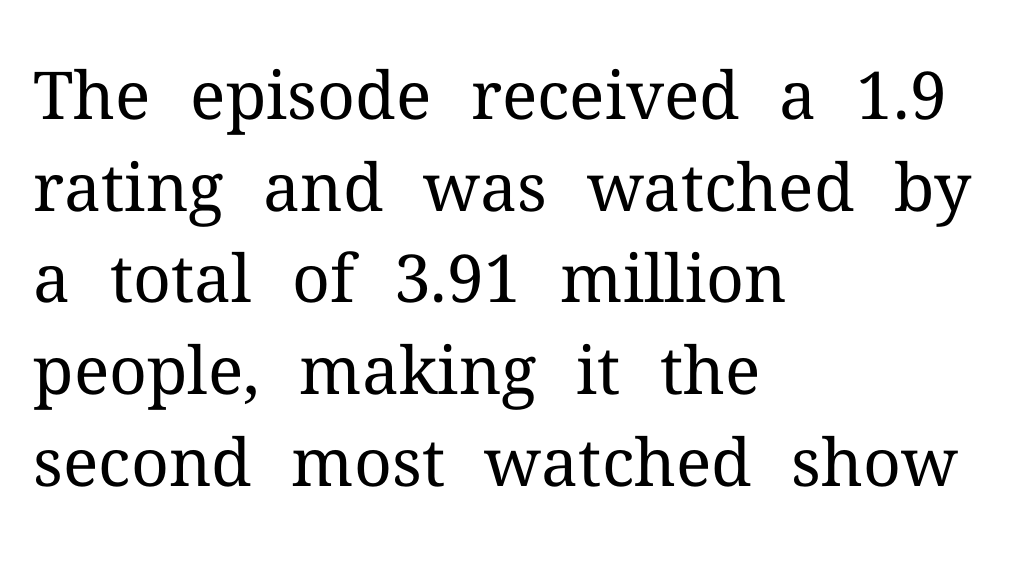
Summary of weight: not heavy and not bold. Every character sits straight up, as roman type does. Summary of vertical rhythm: regular, with standard interline spacing. Here the designer chose a conventional face with non-uniform glyph widths.
